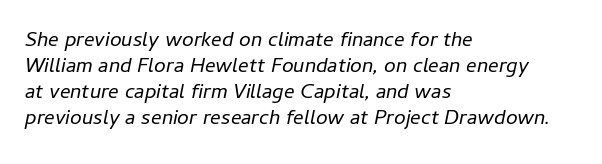
{"italic": "yes", "lean": "right", "slant_degrees": 11, "bold": "no", "underline": "no", "align": "left", "line_spacing_ratio": 1.24, "letter_spacing": "normal", "letter_spacing_em": 0.0, "glyph_px": 21}
